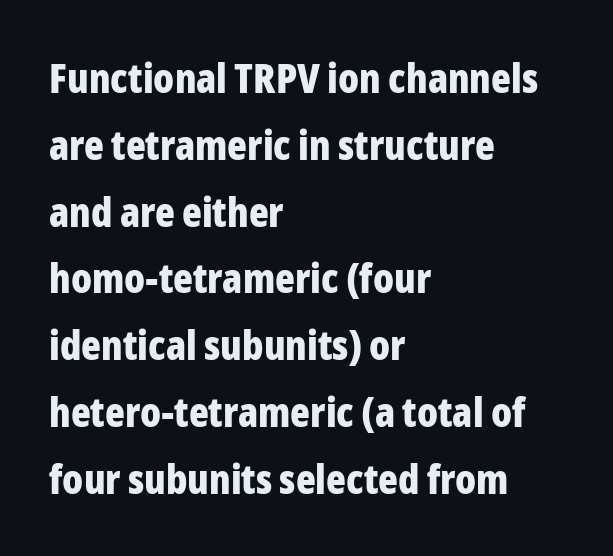
Q: Is the text bold? A: Yes.
Q: Is the text italic (slanted)? A: No, it is upright.
Q: Is the typeface a serif or a sans-serif typeface? A: Sans-serif.
Q: Is the text underlined? A: No.
Q: How is the paragraph aligned? A: Left-aligned.
Q: Is the spacing between letters normal or unusually wide? A: Normal.
Q: Is the spacing between lines tight, normal or loose? A: Normal.
Q: Width (condensed, normal, or wide)? A: Condensed.
Q: Stroke contrast? A: Low.
Q: x-height? A: Medium.
Q: Monospaced? A: No.
